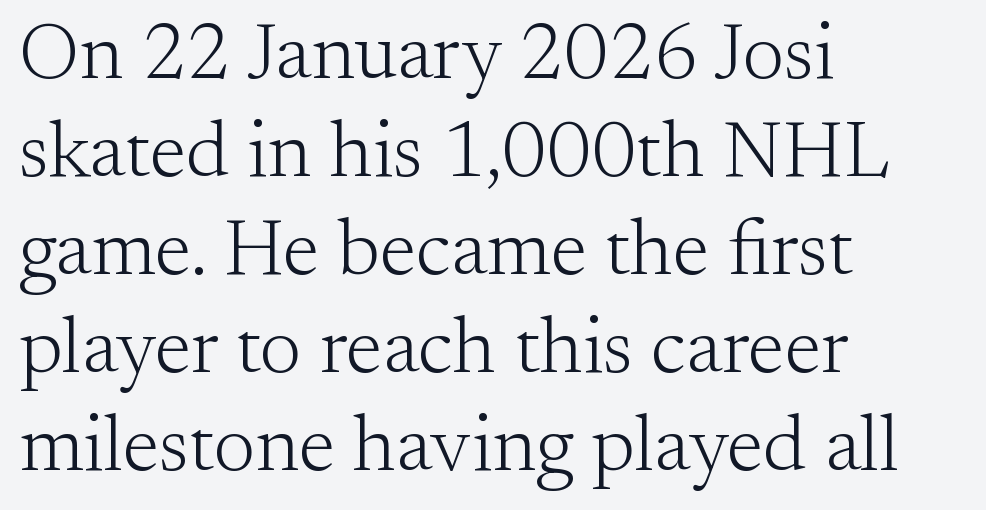
Q: Is the text bold? A: No.
Q: Is the text italic (slanted)? A: No, it is upright.
Q: Is the typeface a serif or a sans-serif typeface? A: Serif.
Q: Is the text underlined? A: No.
Q: How is the paragraph aligned? A: Left-aligned.
Q: Is the spacing between letters normal or unusually wide? A: Normal.
Q: Width (condensed, normal, or wide)? A: Normal.
Q: Stroke contrast? A: Medium.
Q: x-height? A: Small.
Q: Monospaced? A: No.
